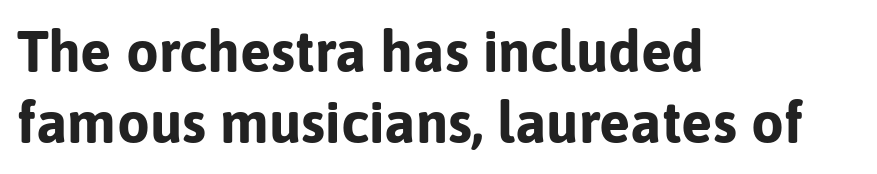
The type is set solid horizontally, with unmodified tracking. Bare-footed words on every line. Classification — sans serif. Caption: multi-line text, flush left, ragged right. Vertical strokes here are truly vertical. Students, this is bold: see how much ink each stroke carries.
